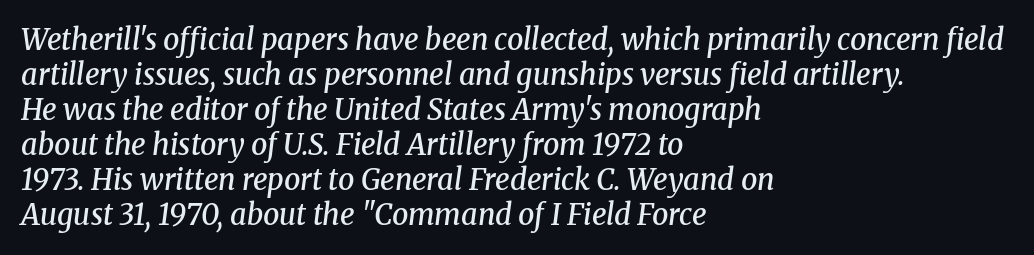
The image shows 29 px semibold serif type, italic (leaning right); set left-aligned, line spacing 1.21x, normal letter spacing, not underlined; medium stroke contrast and a medium x-height.
